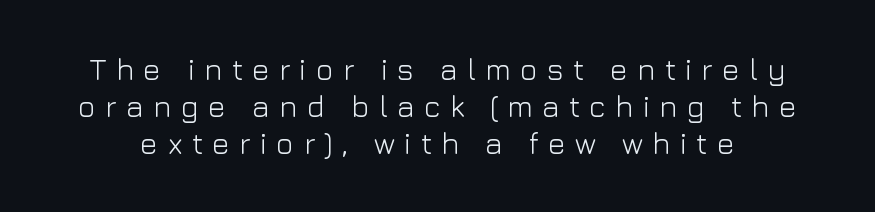
The image shows 30 px light sans-serif type, upright; set line spacing 1.23x, unusually wide letter spacing (+0.31 em), not underlined; low stroke contrast and a medium x-height.
